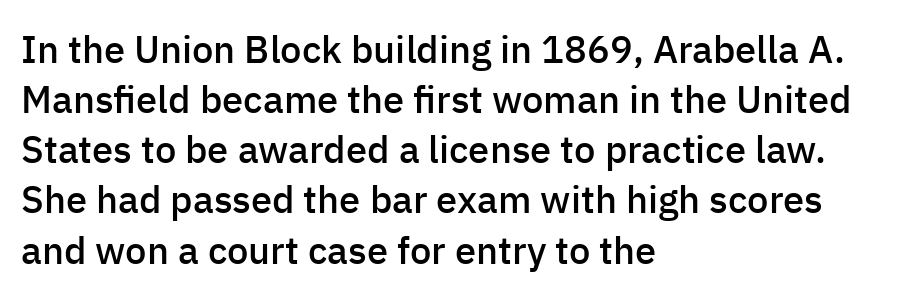
Q: Is the text bold? A: Semi-bold.
Q: Is the text italic (slanted)? A: No, it is upright.
Q: Is the typeface a serif or a sans-serif typeface? A: Sans-serif.
Q: Is the text underlined? A: No.
Q: How is the paragraph aligned? A: Left-aligned.
Q: Is the spacing between letters normal or unusually wide? A: Normal.
Q: Is the spacing between lines tight, normal or loose? A: Normal.
Q: Width (condensed, normal, or wide)? A: Normal.
Q: Stroke contrast? A: Low.
Q: x-height? A: Medium.
Q: Monospaced? A: No.
